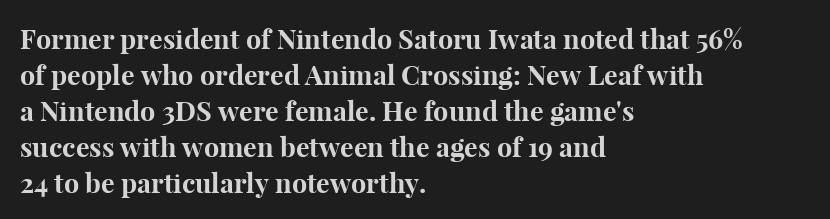
Is there much room between lines? A standard amount, neither cramped nor airy. This rendering features lettering with no underline. The typography opts for an upright posture over an oblique one. Standard letterfit; no display-style spreading of the glyphs. Line starts are locked; line ends wander. Heavy-handed strokes throughout: this text is bold.
